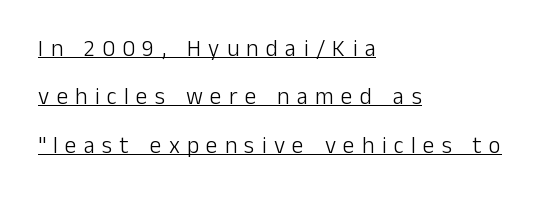
The image shows 23 px text type, upright; set left-aligned, loose line spacing (2.1x), unusually wide letter spacing (+0.32 em), underlined.
